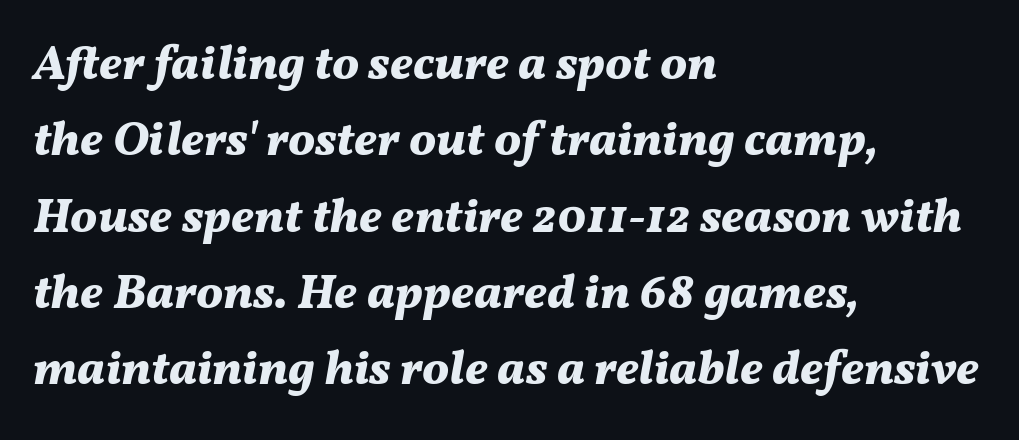
The image shows 48 px bold type, italic (leaning right); set left-aligned, normal line spacing (1.59x), normal letter spacing, not underlined; medium stroke contrast and a medium x-height.
